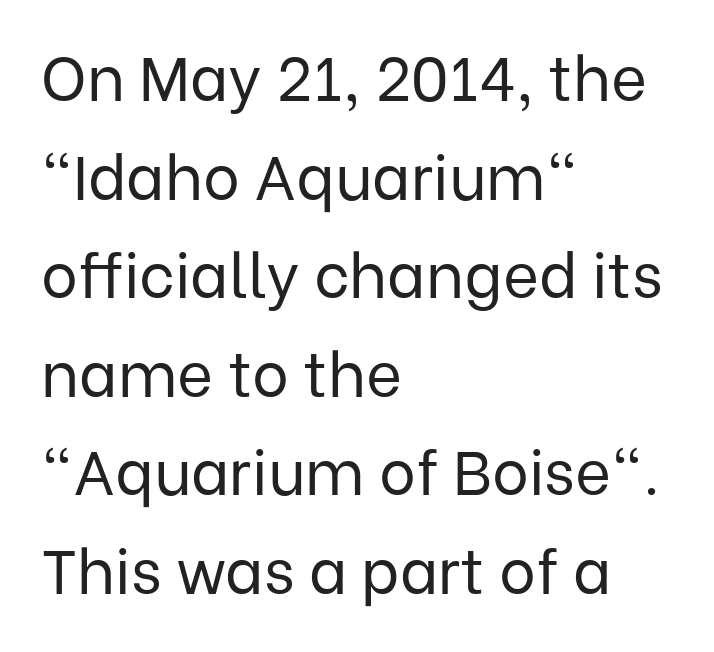
Q: Is the text bold? A: No.
Q: Is the text italic (slanted)? A: No, it is upright.
Q: Is the typeface a serif or a sans-serif typeface? A: Sans-serif.
Q: Is the text underlined? A: No.
Q: How is the paragraph aligned? A: Left-aligned.
Q: Is the spacing between letters normal or unusually wide? A: Normal.
Q: Is the spacing between lines tight, normal or loose? A: Normal.
Q: Width (condensed, normal, or wide)? A: Normal.
Q: Stroke contrast? A: Low.
Q: x-height? A: Medium.
Q: Monospaced? A: No.
